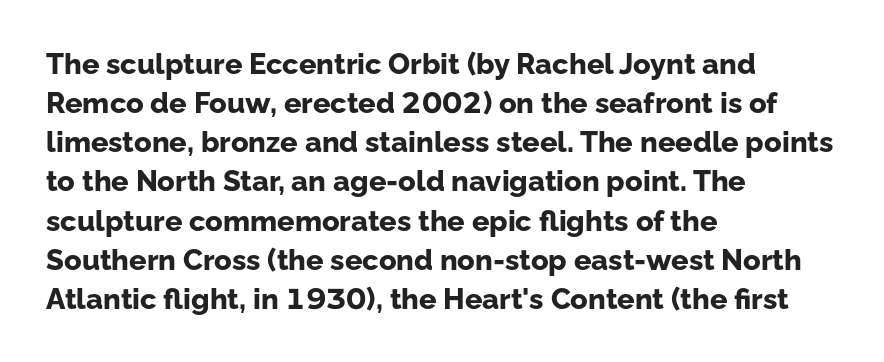
Q: Is the text bold? A: Yes.
Q: Is the text italic (slanted)? A: No, it is upright.
Q: Is the typeface a serif or a sans-serif typeface? A: Sans-serif.
Q: Is the text underlined? A: No.
Q: How is the paragraph aligned? A: Left-aligned.
Q: Is the spacing between letters normal or unusually wide? A: Normal.
Q: Is the spacing between lines tight, normal or loose? A: Normal.
Q: Width (condensed, normal, or wide)? A: Normal.
Q: Stroke contrast? A: Low.
Q: x-height? A: Medium.
Q: Monospaced? A: No.
